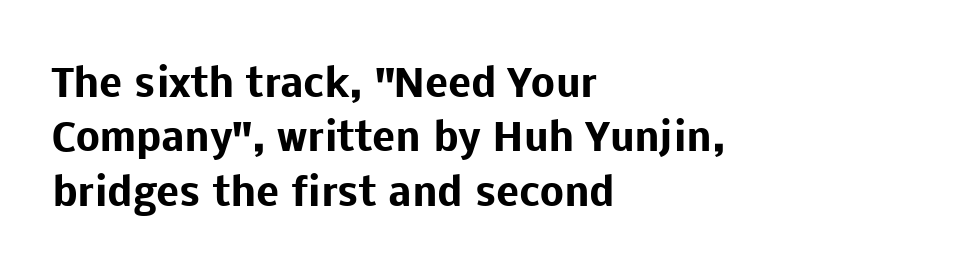
Visually the block forms a straight wall on the left and a jagged coastline on the right. The glyphs have the mass of a bold cut. Is this a sans? Yes — the strokes have no serifs. The rendering uses natural spacing where letterforms have individual widths. Style check: upright. The space beneath each line is pristine and unruled.
